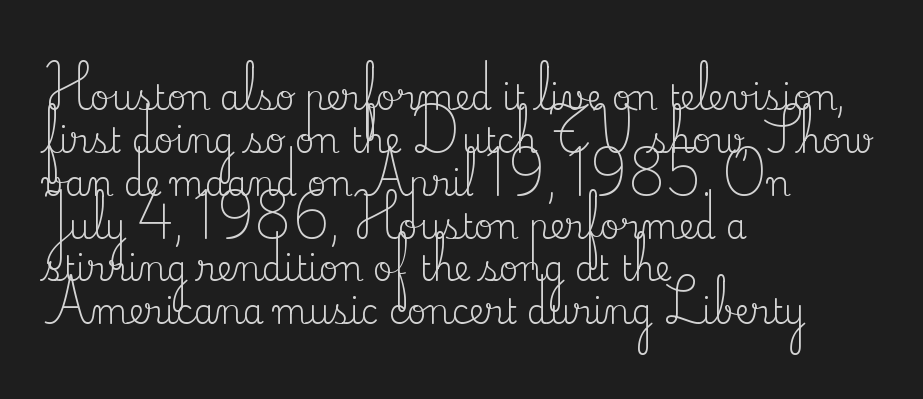
Q: Is the text bold? A: No.
Q: Is the text italic (slanted)? A: No, it is upright.
Q: Is the typeface a serif or a sans-serif typeface? A: Serif.
Q: Is the text underlined? A: No.
Q: How is the paragraph aligned? A: Left-aligned.
Q: Is the spacing between letters normal or unusually wide? A: Normal.
Q: Is the spacing between lines tight, normal or loose? A: Normal.
Q: Width (condensed, normal, or wide)? A: Normal.
Q: Stroke contrast? A: Medium.
Q: x-height? A: Small.
Q: Monospaced? A: No.
